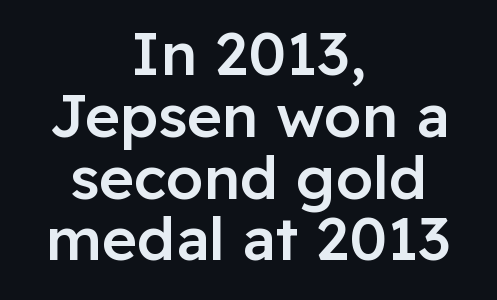
{"serif": "no", "italic": "no", "bold": "semi", "weight": "semibold", "width": "normal", "stroke_contrast": "low", "x_height": "medium", "monospaced": "no", "underline": "no", "align": "center", "line_spacing": "tight", "line_spacing_ratio": 1.03, "letter_spacing": "normal", "letter_spacing_em": 0.0, "glyph_px": 60}
